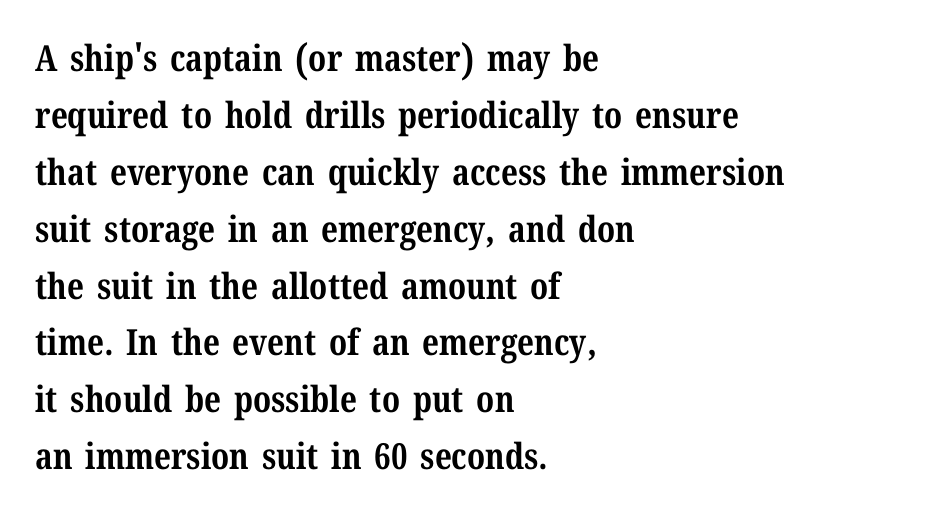
{"serif": "yes", "italic": "no", "bold": "yes", "weight": "bold", "width": "normal", "stroke_contrast": "medium", "x_height": "medium", "monospaced": "no", "underline": "no", "align": "left", "line_spacing": "normal", "line_spacing_ratio": 1.58, "letter_spacing": "normal", "letter_spacing_em": 0.0, "glyph_px": 36}
